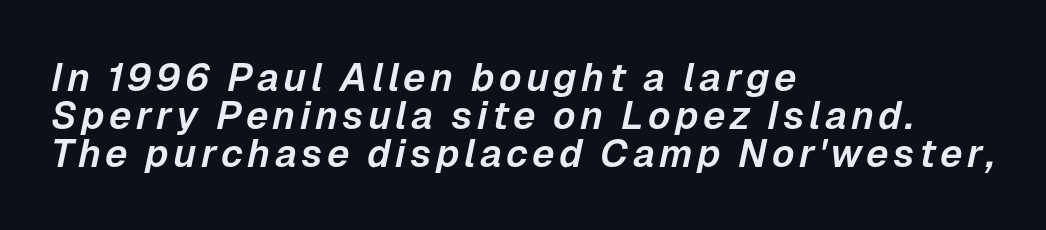
Q: Is the text italic (slanted)? A: Yes, it leans right by about 12 degrees.
Q: Is the text underlined? A: No.
Q: How is the paragraph aligned? A: Left-aligned.
Q: Is the spacing between lines tight, normal or loose? A: Tight.
Q: Width (condensed, normal, or wide)? A: Normal.
Q: Stroke contrast? A: Low.
Q: x-height? A: Medium.
Q: Monospaced? A: No.
